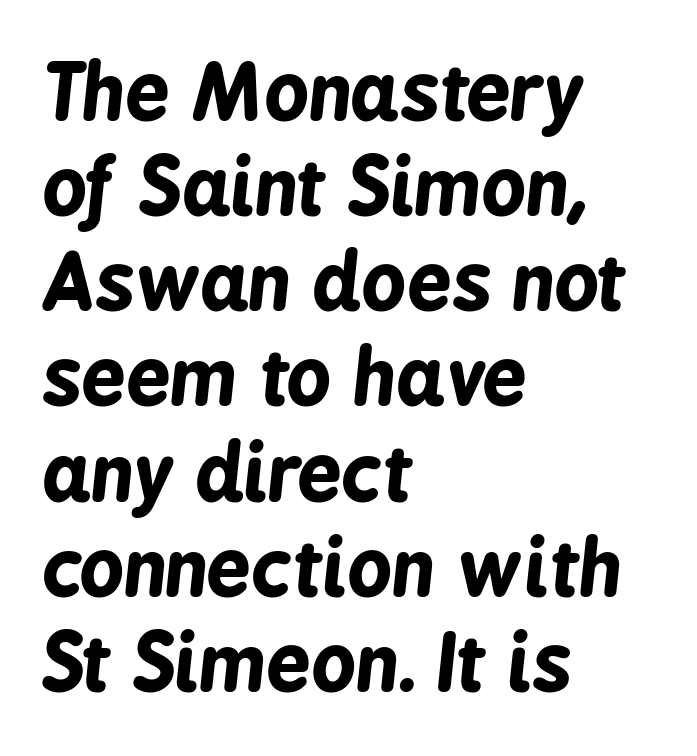
Q: Is the text bold? A: Yes.
Q: Is the text italic (slanted)? A: Yes, it leans right by about 6 degrees.
Q: Is the text underlined? A: No.
Q: How is the paragraph aligned? A: Left-aligned.
Q: Is the spacing between letters normal or unusually wide? A: Normal.
Q: Width (condensed, normal, or wide)? A: Condensed.
Q: Stroke contrast? A: Low.
Q: x-height? A: Medium.
Q: Monospaced? A: No.
